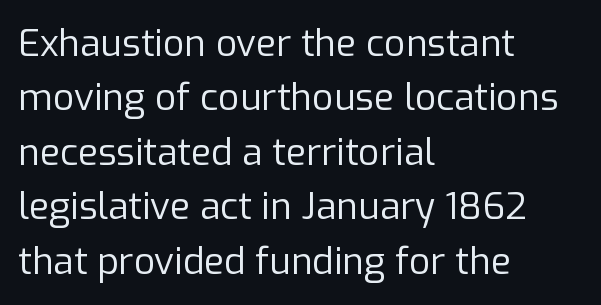
The image shows 37 px regular-weight sans-serif type, upright; set left-aligned, normal line spacing (1.47x), normal letter spacing, not underlined; low stroke contrast and a medium x-height.
